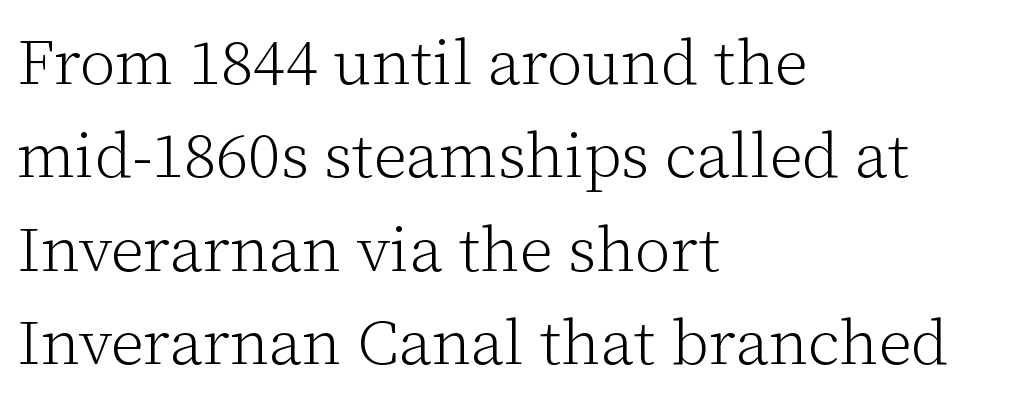
{"serif": "yes", "italic": "no", "bold": "no", "weight": "light", "width": "normal", "stroke_contrast": "low", "x_height": "medium", "monospaced": "no", "underline": "no", "align": "left", "line_spacing": "normal", "line_spacing_ratio": 1.46, "letter_spacing": "normal", "letter_spacing_em": 0.0, "glyph_px": 64}
